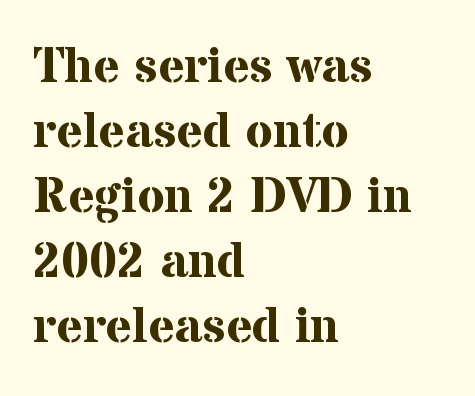
{"serif": "yes", "italic": "no", "bold": "yes", "weight": "bold", "width": "normal", "stroke_contrast": "medium", "x_height": "medium", "monospaced": "no", "underline": "no", "align": "left", "line_spacing": "normal", "line_spacing_ratio": 1.3, "letter_spacing": "normal", "letter_spacing_em": 0.0, "glyph_px": 50}
